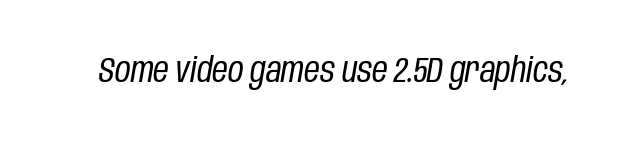
Q: Is the text bold? A: No.
Q: Is the text italic (slanted)? A: Yes, it leans right by about 10 degrees.
Q: Is the text underlined? A: No.
Q: Is the spacing between letters normal or unusually wide? A: Normal.
Q: Width (condensed, normal, or wide)? A: Condensed.
Q: Stroke contrast? A: Low.
Q: x-height? A: Large.
Q: Monospaced? A: No.
